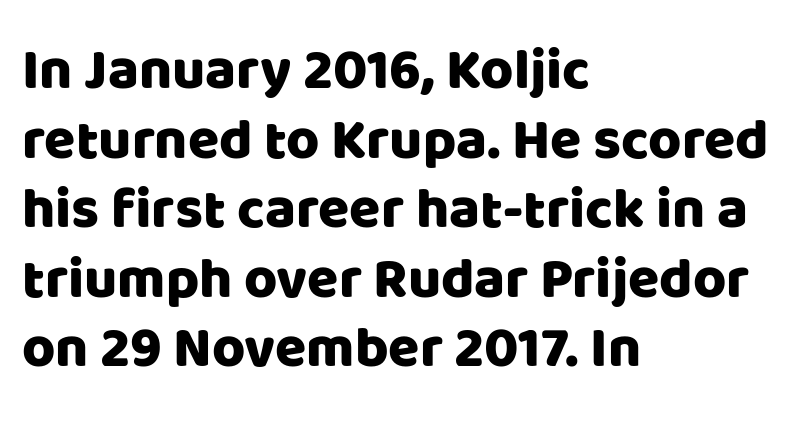
The image shows 57 px sans-serif type, upright; set left-aligned, line spacing 1.22x, normal letter spacing, not underlined; low stroke contrast and a large x-height.
